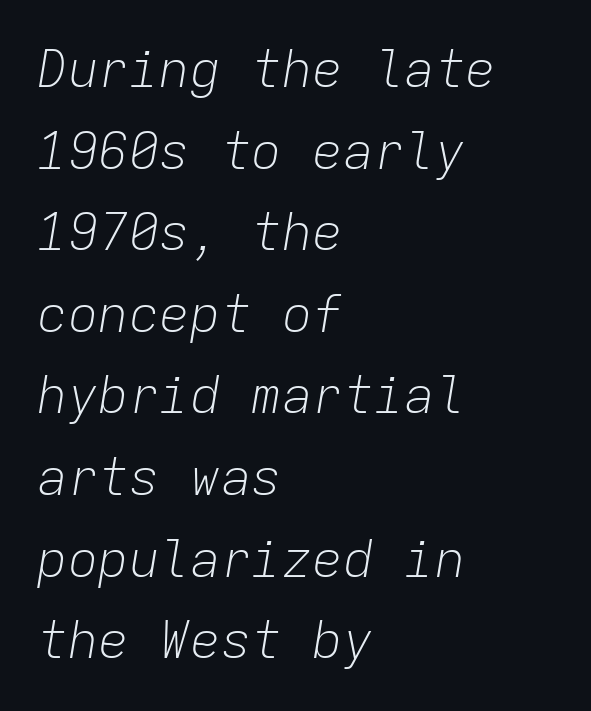
The rendering keeps characters at their native spacing. In CSS terms this would be text-align: left. Every character sits at an angle, as italics do. Vertical spacing — default.
